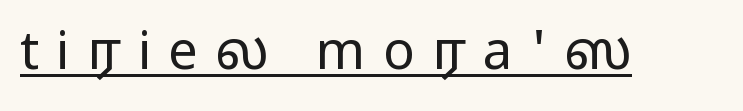
Glance below the letters and you will spot a drawn line. A typesetter would call this proportional, since set widths differ per character. The typeface chosen for these lines omits serifs. The strokes carry an ordinary text weight at most.
